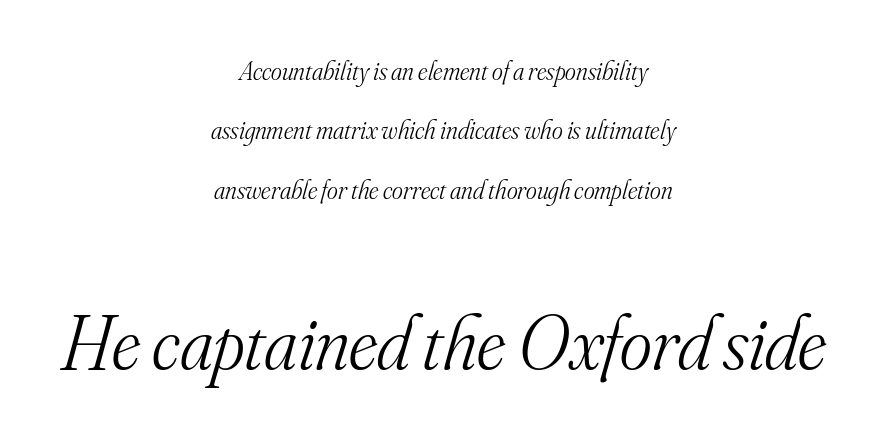
Observe the ordinary spacing: letters are neighbours, not strangers. Proportional: the letters do not fall into vertical columns. The passage shown leans; its letterforms are oblique. Weight: regular or lighter.
